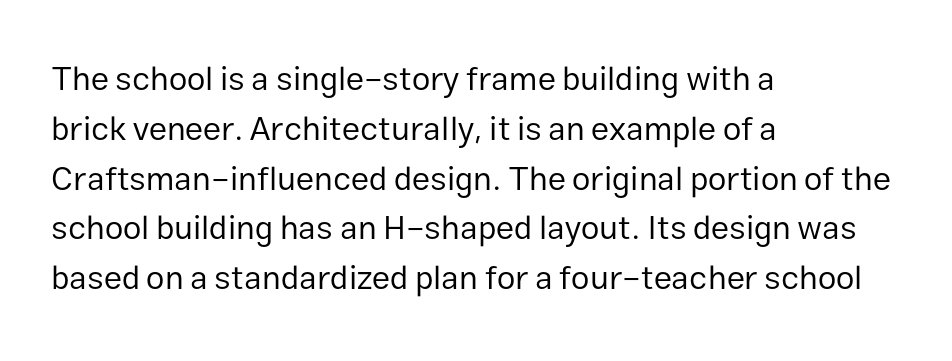
The image shows 33 px regular-weight sans-serif type, upright; set left-aligned, normal line spacing (1.51x), normal letter spacing, not underlined; low stroke contrast and a medium x-height.
